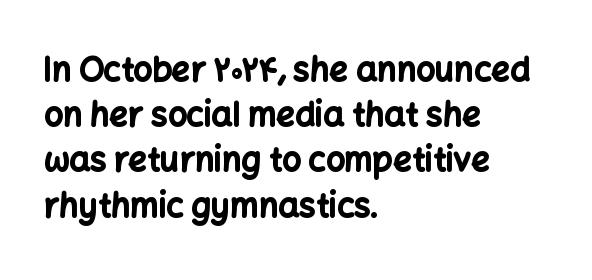
The image shows 33 px bold sans-serif type, upright; set left-aligned, normal line spacing (1.37x), normal letter spacing, not underlined; low stroke contrast and a medium x-height.
